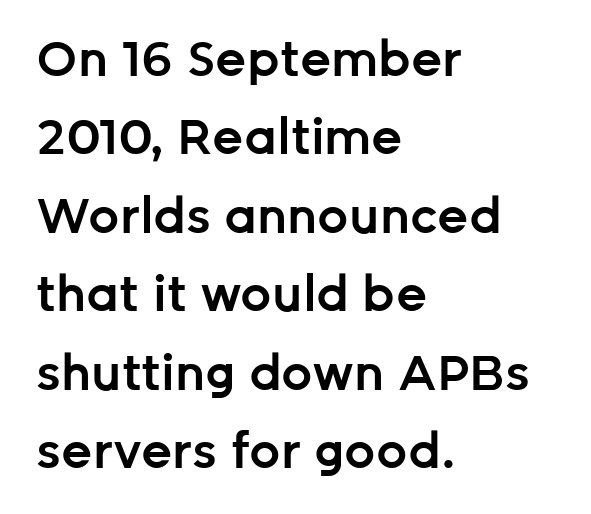
{"serif": "no", "italic": "no", "bold": "semi", "weight": "semibold", "width": "normal", "stroke_contrast": "low", "x_height": "medium", "monospaced": "no", "underline": "no", "align": "left", "line_spacing": "normal", "line_spacing_ratio": 1.6, "letter_spacing": "normal", "letter_spacing_em": 0.0, "glyph_px": 49}
